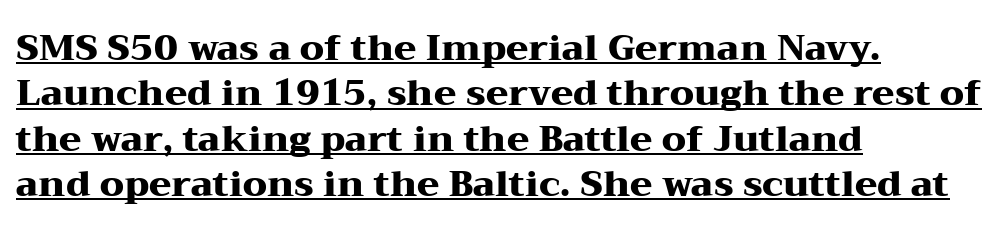
The image shows 36 px heavy, wide serif type, upright; set left-aligned, normal line spacing (1.26x), normal letter spacing, underlined; medium stroke contrast and a medium x-height.
